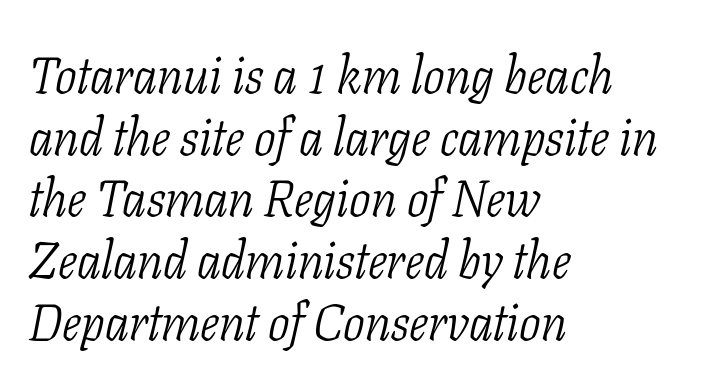
The image shows 51 px light, condensed serif type, italic (leaning right); set left-aligned, line spacing 1.21x, normal letter spacing, not underlined; low stroke contrast and a medium x-height.
